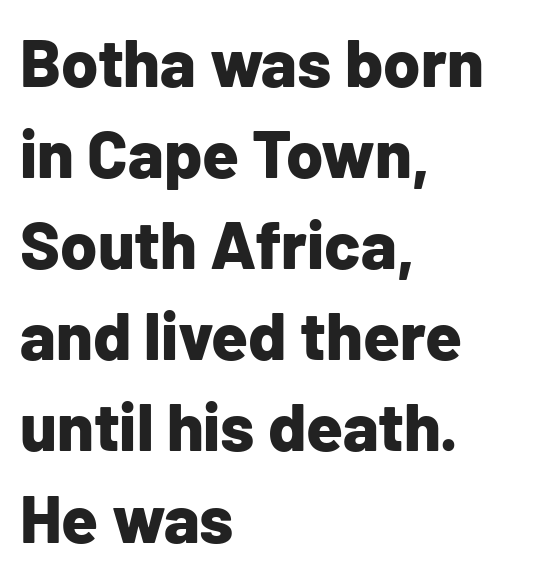
Does the weight exceed regular? Yes, all the way to bold. In terms of letterspacing, this is plain default setting. The rendering shows plain stroke endings on the letterforms — a sans-serif design. Proportional: the letters do not fall into vertical columns.
